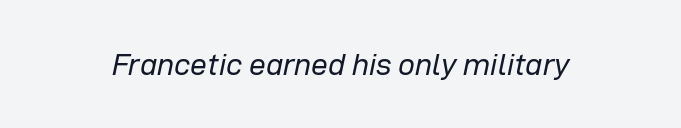
{"italic": "yes", "lean": "right", "slant_degrees": 12, "bold": "no", "weight": "regular", "width": "normal", "stroke_contrast": "low", "x_height": "medium", "monospaced": "no", "underline": "no", "letter_spacing": "normal", "letter_spacing_em": 0.0, "glyph_px": 30}
